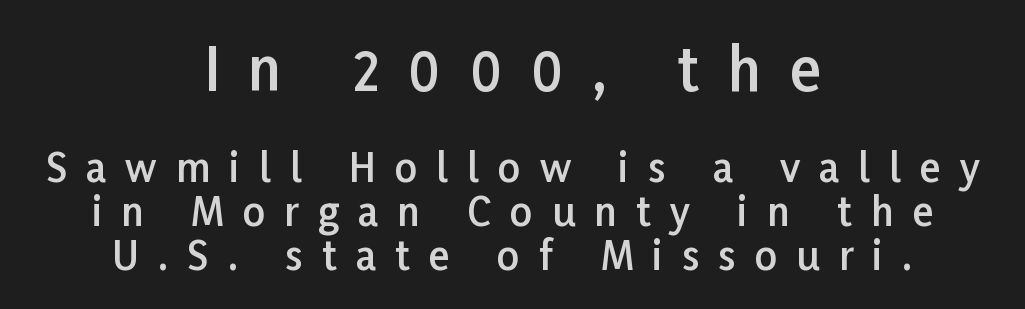
Q: Is the text bold? A: Semi-bold.
Q: Is the text italic (slanted)? A: No, it is upright.
Q: Is the typeface a serif or a sans-serif typeface? A: Sans-serif.
Q: Is the text underlined? A: No.
Q: How is the paragraph aligned? A: Centered.
Q: Is the spacing between letters normal or unusually wide? A: Unusually wide.
Q: Is the spacing between lines tight, normal or loose? A: Tight.
Q: Which block of text is set in a larger size, the first (top) or the second (bottom)? A: The first (top) one.
Q: Width (condensed, normal, or wide)? A: Normal.
Q: Stroke contrast? A: Low.
Q: x-height? A: Medium.
Q: Monospaced? A: No.
